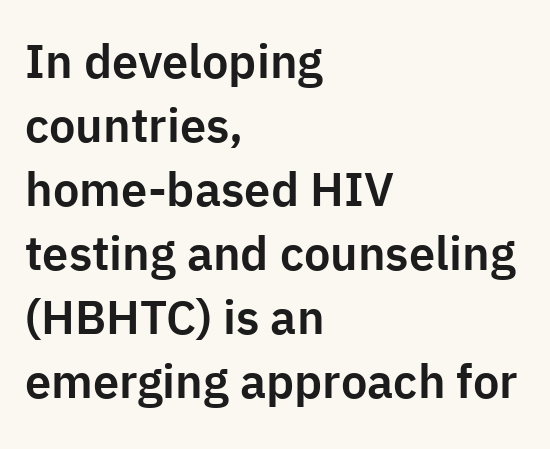
Q: Is the text italic (slanted)? A: No, it is upright.
Q: Is the typeface a serif or a sans-serif typeface? A: Sans-serif.
Q: Is the text underlined? A: No.
Q: How is the paragraph aligned? A: Left-aligned.
Q: Is the spacing between letters normal or unusually wide? A: Normal.
Q: Is the spacing between lines tight, normal or loose? A: Normal.
Q: Width (condensed, normal, or wide)? A: Normal.
Q: Stroke contrast? A: Low.
Q: x-height? A: Medium.
Q: Monospaced? A: No.
